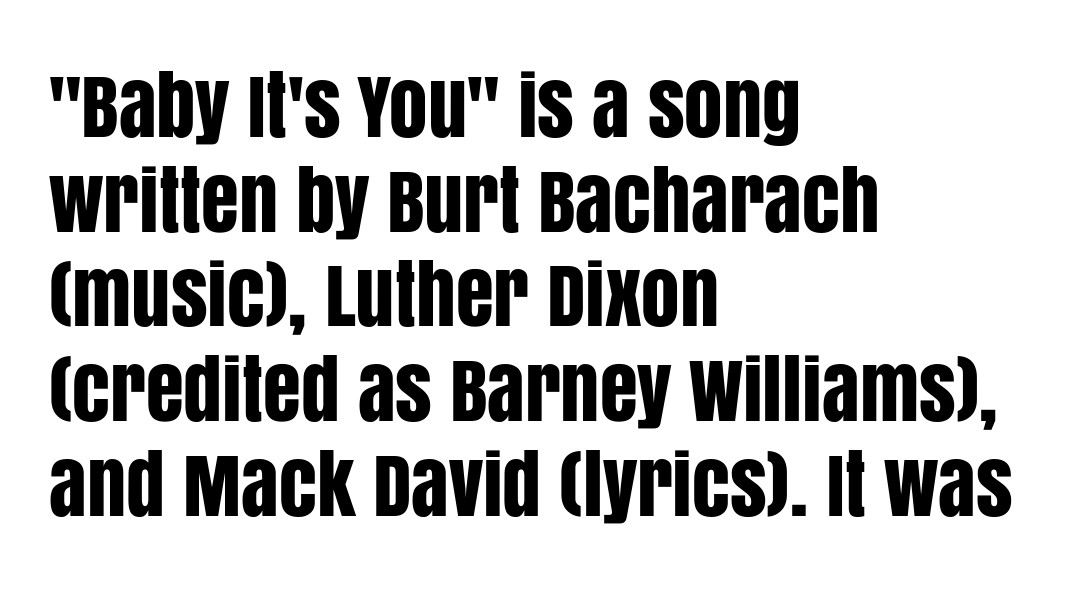
Q: Is the text italic (slanted)? A: No, it is upright.
Q: Is the typeface a serif or a sans-serif typeface? A: Sans-serif.
Q: Is the text underlined? A: No.
Q: How is the paragraph aligned? A: Left-aligned.
Q: Is the spacing between letters normal or unusually wide? A: Normal.
Q: Width (condensed, normal, or wide)? A: Condensed.
Q: Stroke contrast? A: Low.
Q: x-height? A: Large.
Q: Monospaced? A: No.
